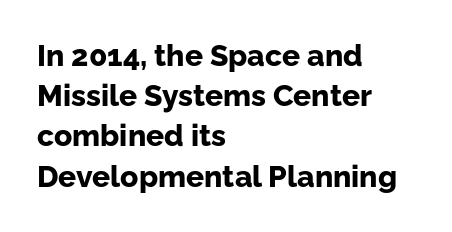
{"serif": "no", "italic": "no", "bold": "yes", "weight": "bold", "width": "normal", "stroke_contrast": "low", "x_height": "medium", "monospaced": "no", "underline": "no", "align": "left", "line_spacing": "normal", "line_spacing_ratio": 1.34, "letter_spacing": "normal", "letter_spacing_em": 0.0, "glyph_px": 30}
